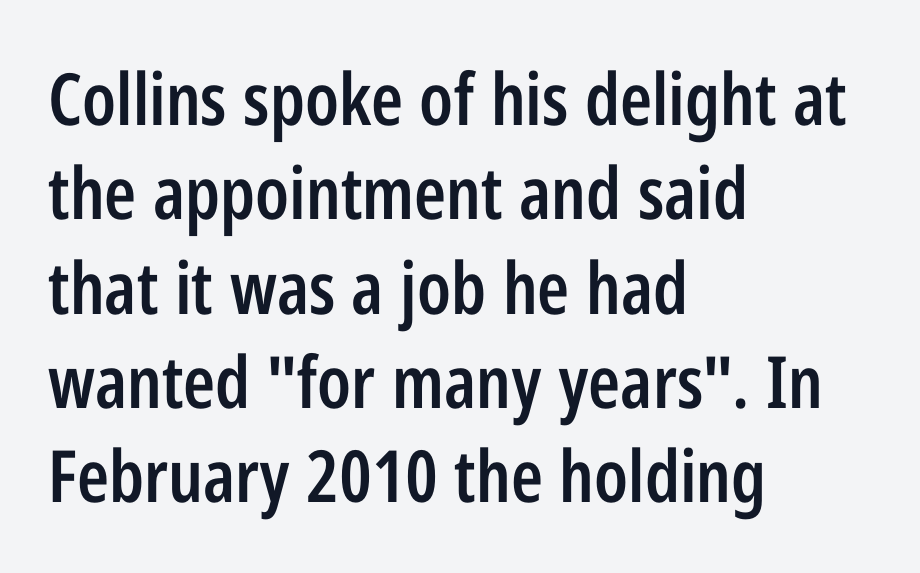
Q: Is the text bold? A: Semi-bold.
Q: Is the text italic (slanted)? A: No, it is upright.
Q: Is the typeface a serif or a sans-serif typeface? A: Sans-serif.
Q: Is the text underlined? A: No.
Q: How is the paragraph aligned? A: Left-aligned.
Q: Is the spacing between letters normal or unusually wide? A: Normal.
Q: Is the spacing between lines tight, normal or loose? A: Normal.
Q: Width (condensed, normal, or wide)? A: Condensed.
Q: Stroke contrast? A: Low.
Q: x-height? A: Medium.
Q: Monospaced? A: No.
